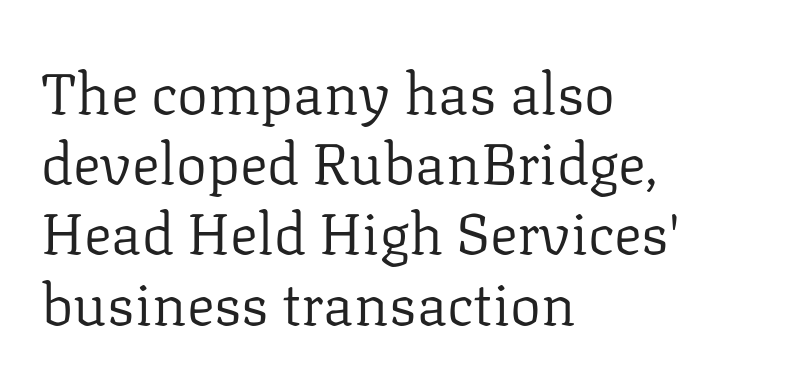
The passage shown is typed in a proportional face where columns would drift. Line beginnings align vertically; line endings do not. Anything drawn beneath the words? Only blank space. Bold? No — there's no thickening of the strokes. Vertical strokes here are truly vertical.
